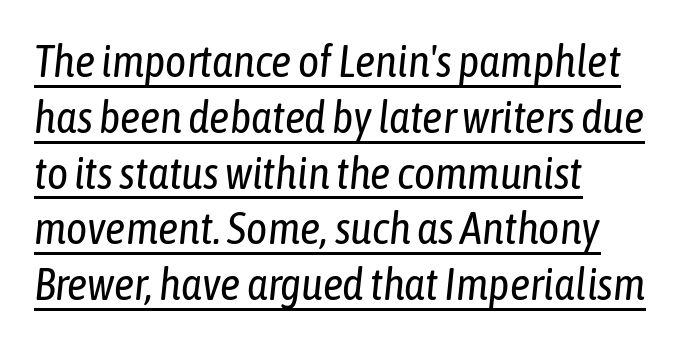
Check the space under the baseline: a stroke is drawn there. Proportional: the letters do not fall into vertical columns. Honestly, the letter spacing is just normal — you wouldn't notice it. The lettering tilts uniformly, giving the passage an italic look.
